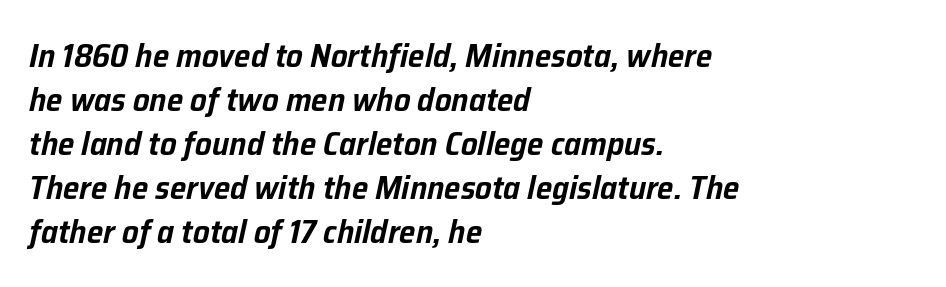
{"italic": "yes", "lean": "right", "slant_degrees": 12, "width": "normal", "stroke_contrast": "low", "x_height": "medium", "monospaced": "no", "underline": "no", "align": "left", "line_spacing": "normal", "line_spacing_ratio": 1.33, "letter_spacing": "normal", "letter_spacing_em": 0.0, "glyph_px": 33}
